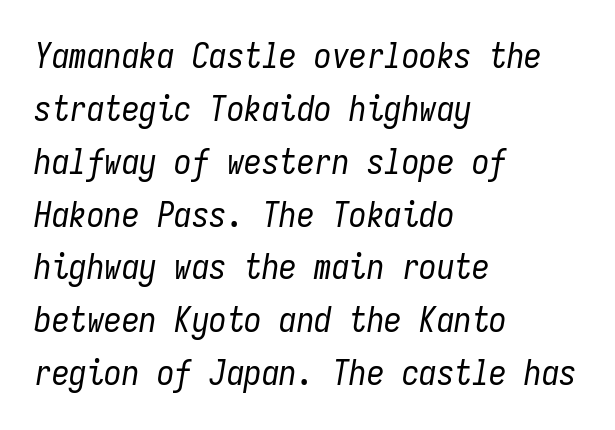
The image shows 35 px regular-weight, condensed type, italic (leaning right), monospaced; set left-aligned, normal line spacing (1.51x), normal letter spacing, not underlined; low stroke contrast and a medium x-height.
